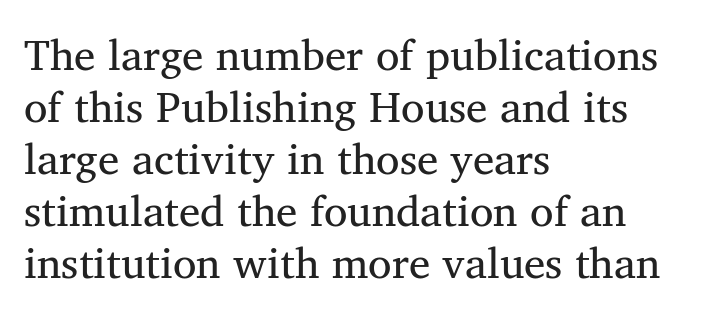
Q: Is the text bold? A: No.
Q: Is the typeface a serif or a sans-serif typeface? A: Serif.
Q: Is the text underlined? A: No.
Q: How is the paragraph aligned? A: Left-aligned.
Q: Is the spacing between letters normal or unusually wide? A: Normal.
Q: Width (condensed, normal, or wide)? A: Normal.
Q: Stroke contrast? A: Medium.
Q: x-height? A: Medium.
Q: Monospaced? A: No.
